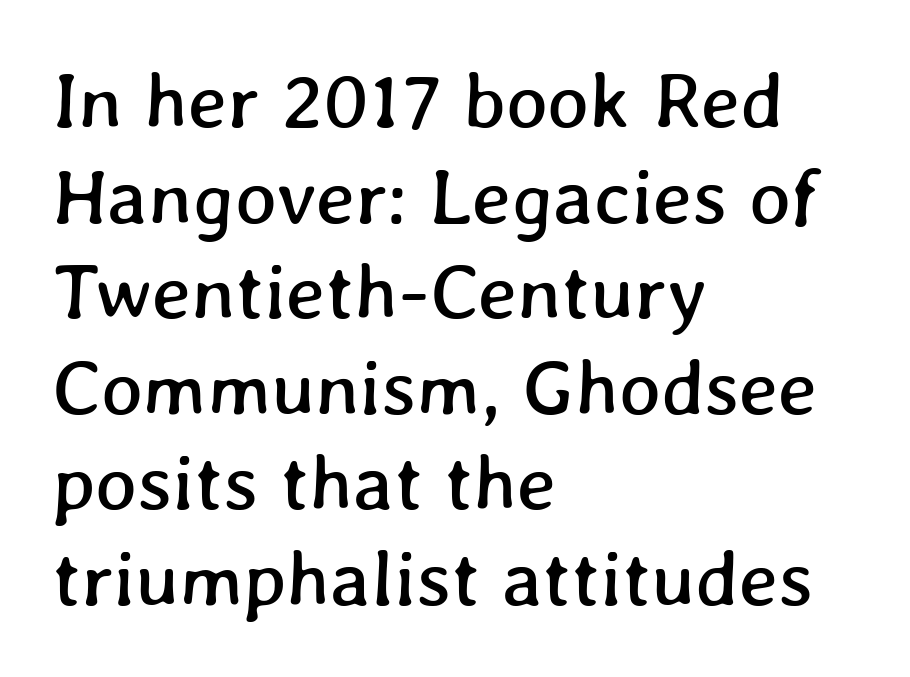
The image shows 79 px text type; set left-aligned, line spacing 1.21x, normal letter spacing, not underlined; low stroke contrast and a medium x-height.
